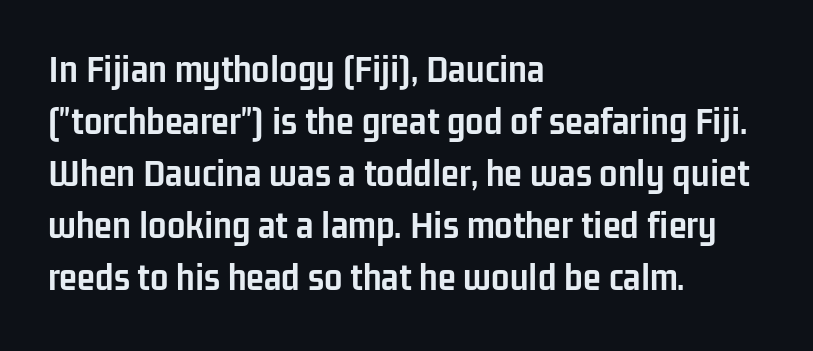
{"serif": "no", "italic": "no", "bold": "yes", "weight": "semibold", "width": "condensed", "stroke_contrast": "low", "x_height": "medium", "monospaced": "no", "underline": "no", "align": "left", "line_spacing": "normal", "line_spacing_ratio": 1.27, "letter_spacing": "normal", "letter_spacing_em": 0.0, "glyph_px": 41}
